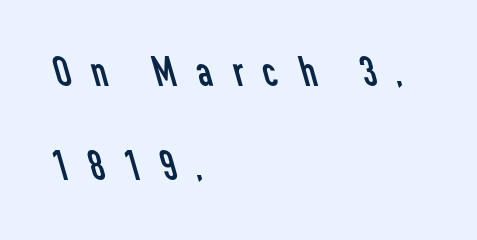
{"serif": "no", "bold": "no", "weight": "regular", "width": "normal", "stroke_contrast": "low", "x_height": "medium", "monospaced": "no", "underline": "no", "align": "left", "line_spacing": "loose", "line_spacing_ratio": 2.25, "letter_spacing": "wide", "letter_spacing_em": 0.39, "glyph_px": 42}
